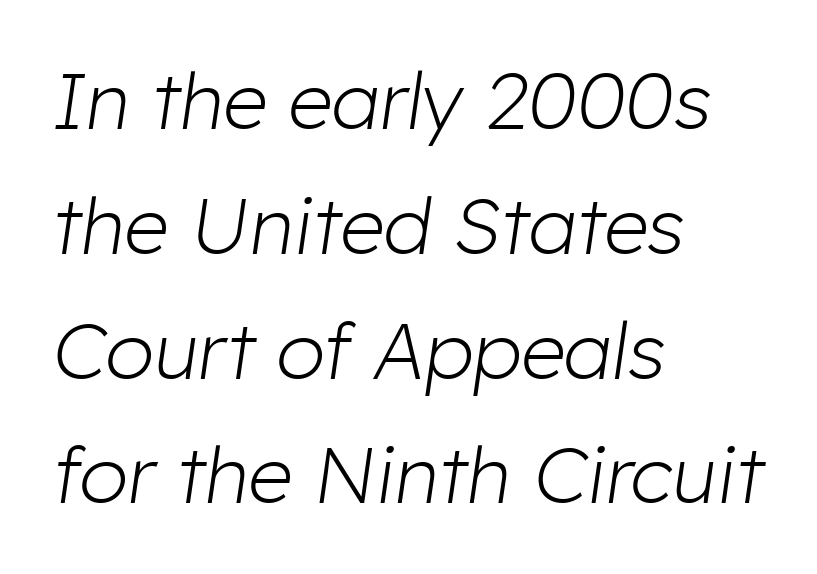
Q: Is the text bold? A: No.
Q: Is the text italic (slanted)? A: Yes, it leans right by about 8 degrees.
Q: Is the text underlined? A: No.
Q: How is the paragraph aligned? A: Left-aligned.
Q: Is the spacing between letters normal or unusually wide? A: Normal.
Q: Is the spacing between lines tight, normal or loose? A: Normal.
Q: Width (condensed, normal, or wide)? A: Normal.
Q: Stroke contrast? A: Low.
Q: x-height? A: Medium.
Q: Monospaced? A: No.
